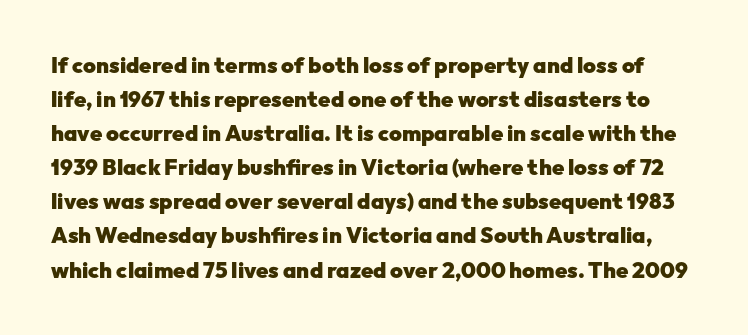
The image shows 22 px bold type, upright; set normal line spacing (1.55x), normal letter spacing, not underlined.
